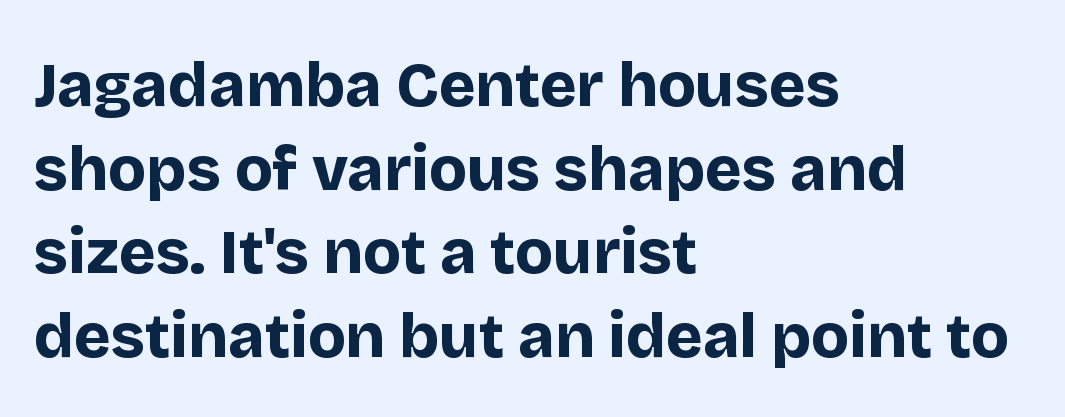
Is this a sans? Yes — the strokes have no serifs. Note the varied advance widths — an 'i' is clearly narrower than an 'm'. Posture: vertical. The rendering keeps characters at their native spacing. The passage shown is emphatically bold. Typeset ragged right — the left edge is the straight one.
